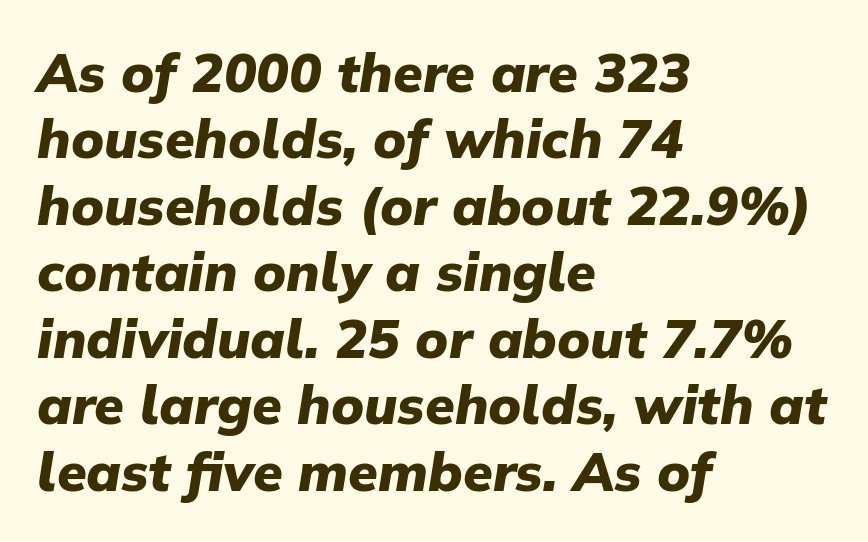
Each word holds together tightly as a unit, with standard inter-letter gaps. Bold? Absolutely — the strokes are thick and heavy. These lines were composed using italics. Descender tails drop into unmarked territory. Each line starts at the same left margin while the right side varies.
